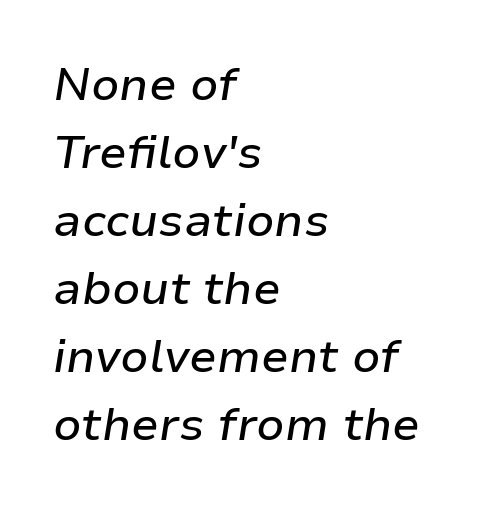
Q: Is the text italic (slanted)? A: Yes, it leans right by about 9 degrees.
Q: Is the text underlined? A: No.
Q: How is the paragraph aligned? A: Left-aligned.
Q: Is the spacing between letters normal or unusually wide? A: Normal.
Q: Is the spacing between lines tight, normal or loose? A: Normal.
Q: Width (condensed, normal, or wide)? A: Normal.
Q: Stroke contrast? A: Low.
Q: x-height? A: Medium.
Q: Monospaced? A: No.
